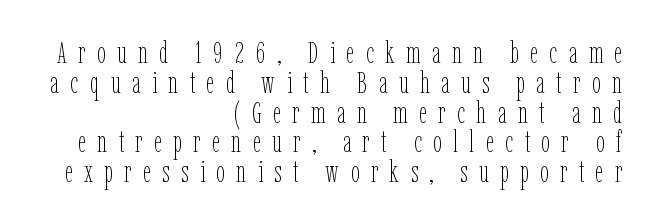
Unbolded letterforms with no extra heft. Posture: upright roman. Character widths vary here, with narrow letters taking less room than wide ones. Horizontal alignment here is rightward, an uncommon choice for prose. Glyph-to-glyph distance is far greater than everyday printed text.
